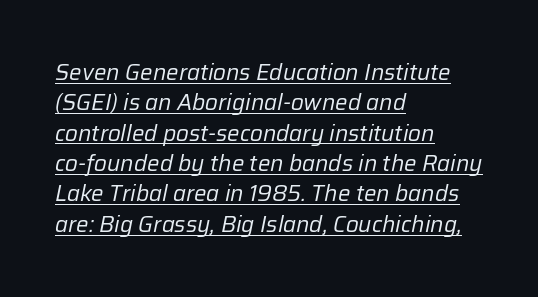
Q: Is the text bold? A: No.
Q: Is the text italic (slanted)? A: Yes, it leans right by about 12 degrees.
Q: Is the text underlined? A: Yes.
Q: How is the paragraph aligned? A: Left-aligned.
Q: Is the spacing between letters normal or unusually wide? A: Normal.
Q: Is the spacing between lines tight, normal or loose? A: Normal.
